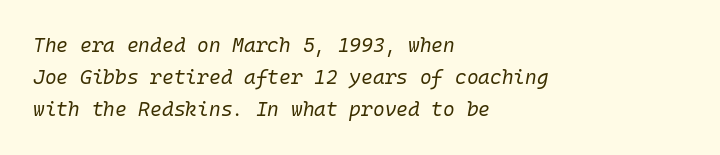
Q: Is the text bold? A: No.
Q: Is the text italic (slanted)? A: Yes, it leans right by about 10 degrees.
Q: Is the text underlined? A: No.
Q: How is the paragraph aligned? A: Left-aligned.
Q: Is the spacing between letters normal or unusually wide? A: Normal.
Q: Is the spacing between lines tight, normal or loose? A: Normal.
